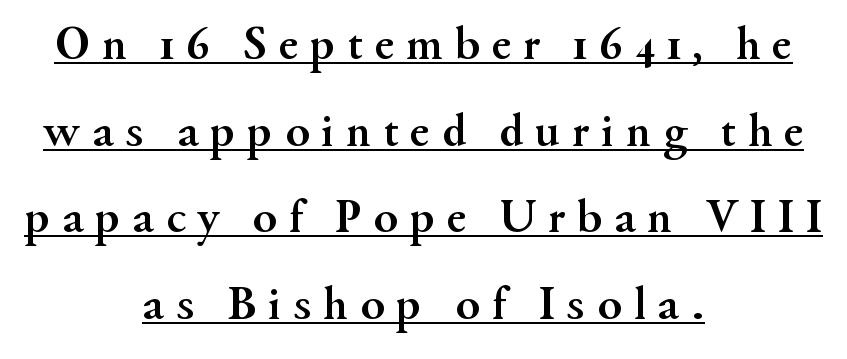
{"serif": "yes", "italic": "no", "bold": "yes", "weight": "semibold", "width": "normal", "stroke_contrast": "medium", "x_height": "small", "monospaced": "no", "underline": "yes", "align": "center", "line_spacing_ratio": 1.77, "letter_spacing": "wide", "letter_spacing_em": 0.24, "glyph_px": 49}
